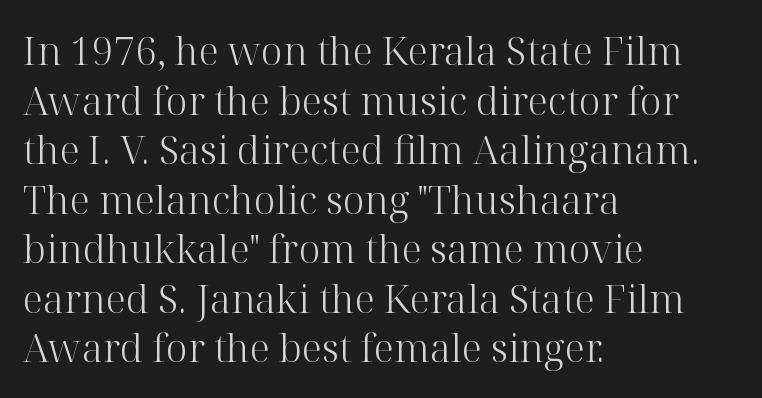
The image shows 39 px light serif type, upright; set left-aligned, normal line spacing (1.27x), normal letter spacing, not underlined; high stroke contrast and a medium x-height.
